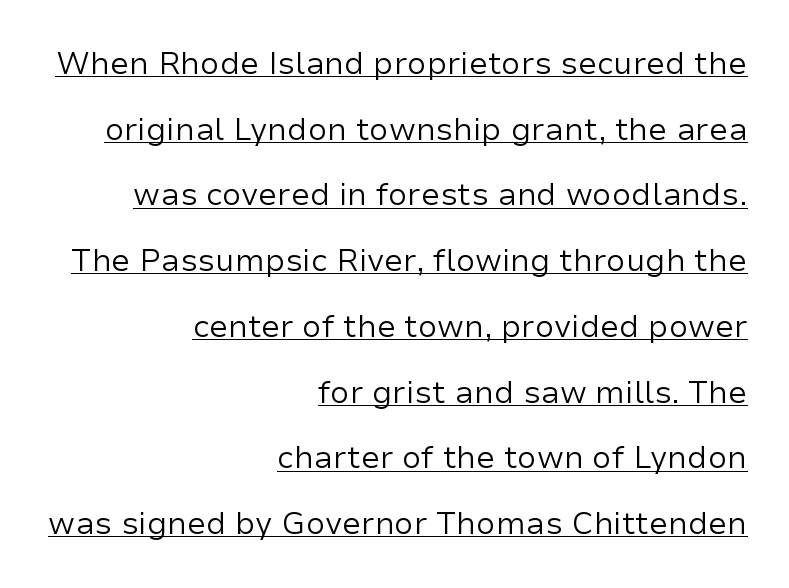
{"serif": "no", "italic": "no", "bold": "no", "weight": "regular", "width": "normal", "stroke_contrast": "low", "x_height": "medium", "monospaced": "no", "underline": "yes", "align": "right", "line_spacing": "loose", "line_spacing_ratio": 2.12, "letter_spacing": "normal", "letter_spacing_em": 0.0, "glyph_px": 31}
